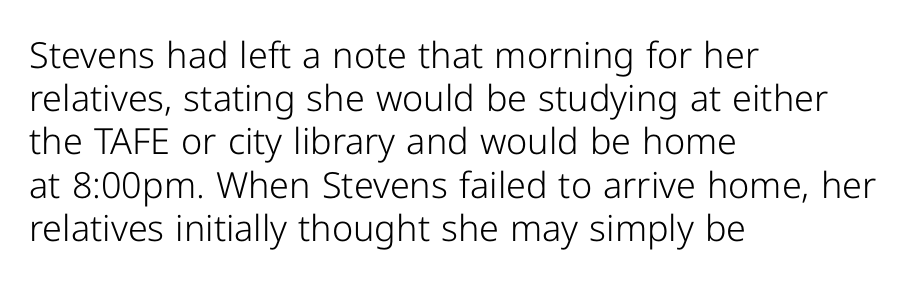
Q: Is the text bold? A: No.
Q: Is the text italic (slanted)? A: No, it is upright.
Q: Is the typeface a serif or a sans-serif typeface? A: Sans-serif.
Q: Is the text underlined? A: No.
Q: How is the paragraph aligned? A: Left-aligned.
Q: Is the spacing between letters normal or unusually wide? A: Normal.
Q: Width (condensed, normal, or wide)? A: Normal.
Q: Stroke contrast? A: Low.
Q: x-height? A: Medium.
Q: Monospaced? A: No.
